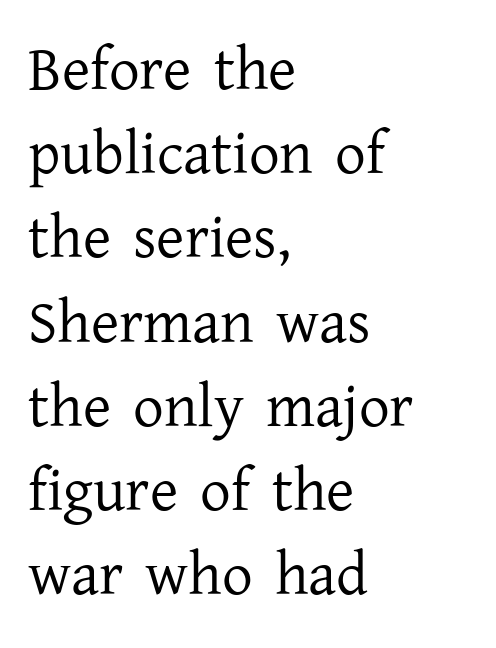
Does extra space separate the letters? No, they use regular spacing. Vertical strokes here are truly vertical. No heavy texture on the line: the type isn't bold. Does the type have serifs? Yes, each stem ends in a small foot. The words here are not underlined. Short and long lines alike share a common starting point at left.
